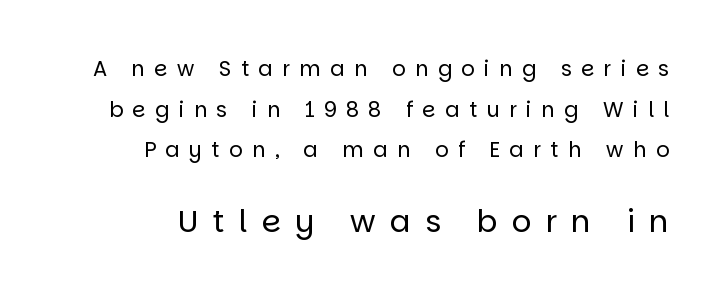
Quick note: not italic, upright. Leading: increased. Do the characters align in a grid? No, the font is proportional. Between one letter and the next there's a generous, obvious gap. Heaviness? Minimal to ordinary, like unemphasized prose. Type without underlining.
